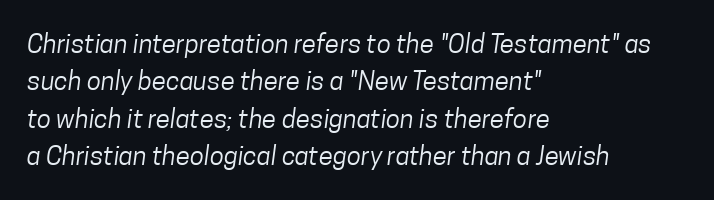
Is the letter spacing exaggerated? No — it looks like the ordinary default. Horizontal bands of white between lines are of average thickness. Underline: absent. Nothing heavy about these letters — not bold at all. The paragraph has a hard left edge and a soft right edge.
